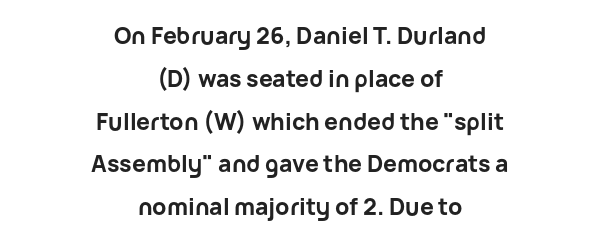
{"italic": "no", "bold": "yes", "underline": "no", "align": "center", "line_spacing_ratio": 1.86, "letter_spacing": "normal", "letter_spacing_em": 0.0, "glyph_px": 23}
